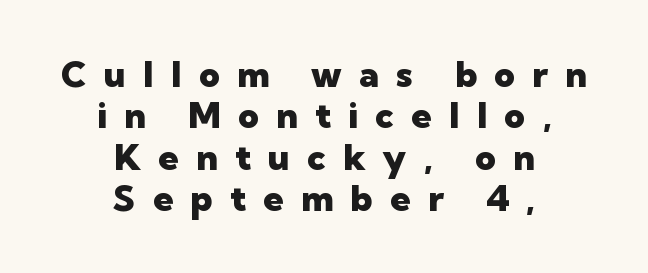
The image shows 36 px heavy sans-serif type, upright; set centered, tight line spacing (1.15x), unusually wide letter spacing (+0.48 em), not underlined; low stroke contrast and a medium x-height.
